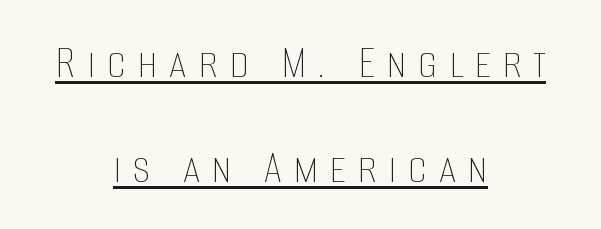
Q: Is the text bold? A: No.
Q: Is the text italic (slanted)? A: No, it is upright.
Q: Is the text underlined? A: Yes.
Q: How is the paragraph aligned? A: Centered.
Q: Is the spacing between letters normal or unusually wide? A: Unusually wide.
Q: Is the spacing between lines tight, normal or loose? A: Loose.
Q: Width (condensed, normal, or wide)? A: Condensed.
Q: Stroke contrast? A: Low.
Q: x-height? A: Large.
Q: Monospaced? A: No.
